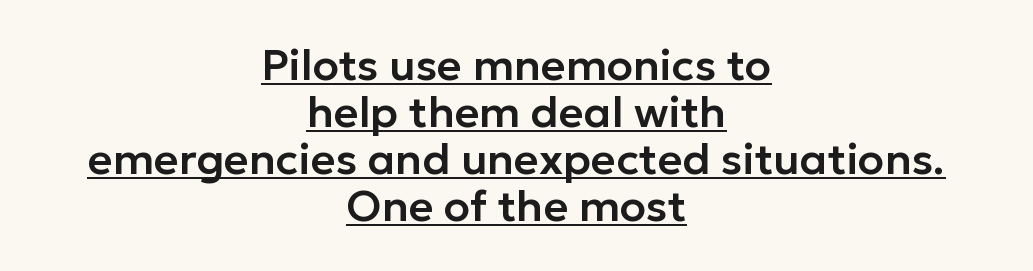
Ordinary non-slanted type is in use. Think of a printed novel: that variable character pitch is what you see here. Decoration check: the copy is underlined. This block would grow much taller if given ordinary leading; it's compressed now. A sans-serif font was chosen for this passage. The compositor balanced each line on the midline.
